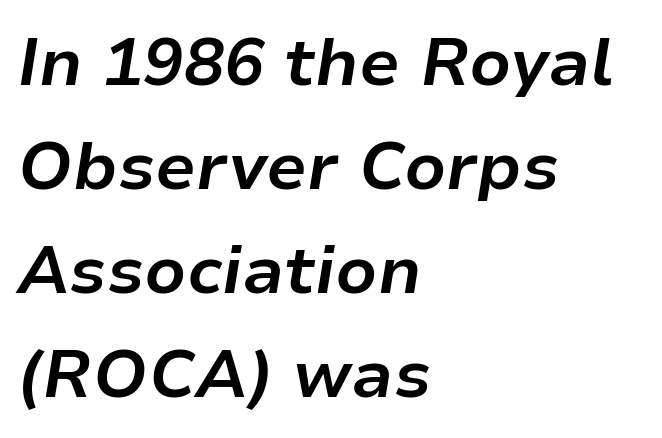
The image shows 67 px bold type, italic (leaning right); set left-aligned, normal line spacing (1.55x), normal letter spacing, not underlined; low stroke contrast and a medium x-height.
